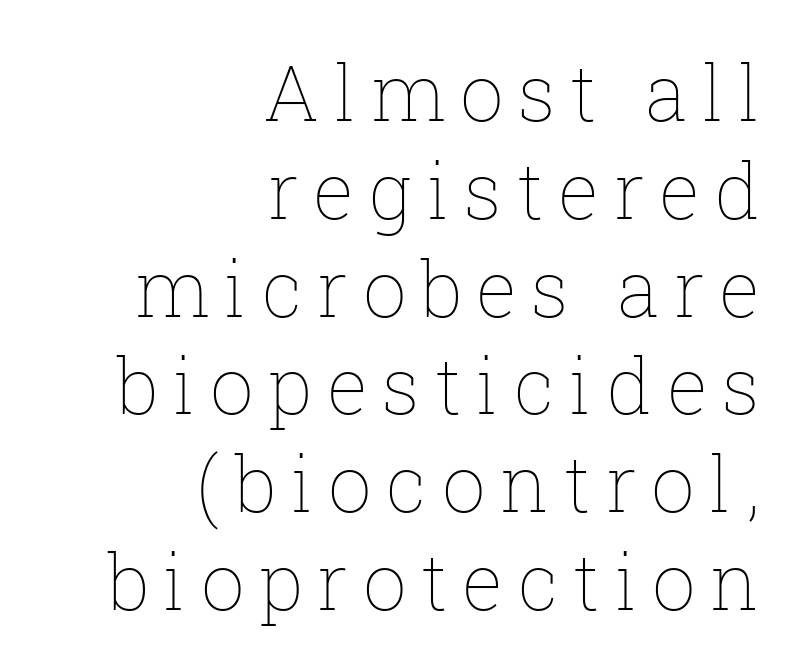
Designer's note — italics off, roman on. Here the designer chose a conventional face with non-uniform glyph widths. Compared with a flush-left layout, this one pins lines to the opposite, right side. A quiet, ordinary-to-light weight characterises the typeface. Underlining? Definitely not there.
